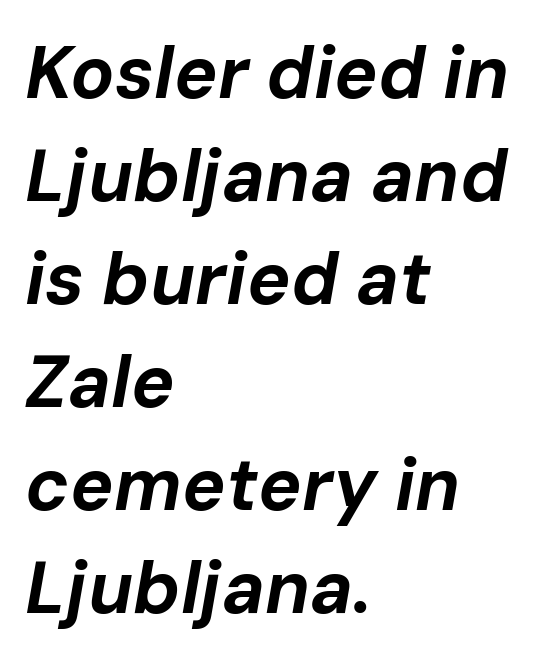
If you drew a ruler down the left edge, every line would touch it. The designer left line spacing at the default. Letters rest on an invisible, unmarked baseline. Think of a printed novel: that variable character pitch is what you see here.
